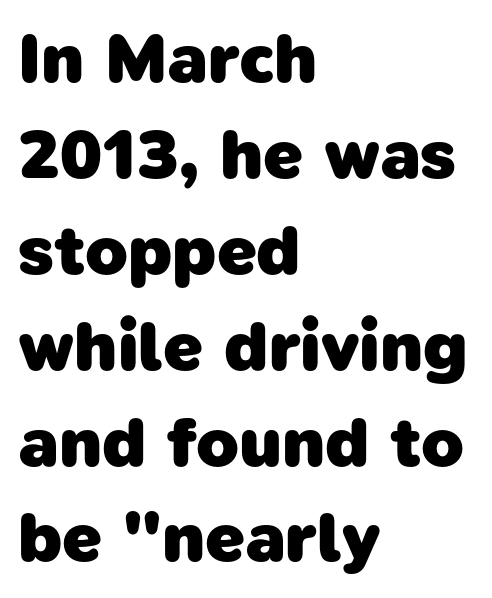
This sample uses plain, unmodified letter spacing. A clean baseline with only descenders dipping below it. The ragged edge is on the right, which tells us the setting is flush left. What weight is shown? A full bold with thick strokes.
